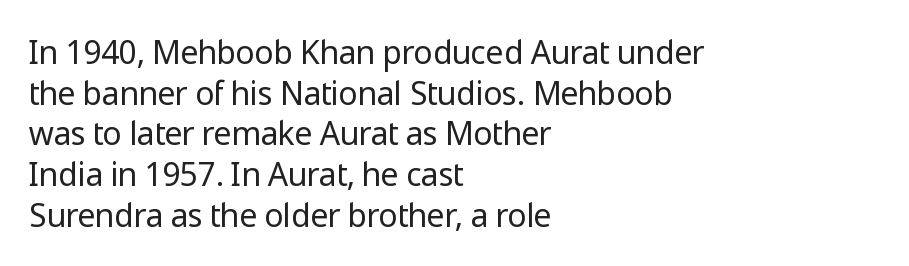
{"serif": "no", "italic": "no", "bold": "no", "weight": "regular", "width": "normal", "stroke_contrast": "low", "x_height": "medium", "monospaced": "no", "underline": "no", "align": "left", "line_spacing": "normal", "line_spacing_ratio": 1.27, "letter_spacing": "normal", "letter_spacing_em": 0.0, "glyph_px": 32}
